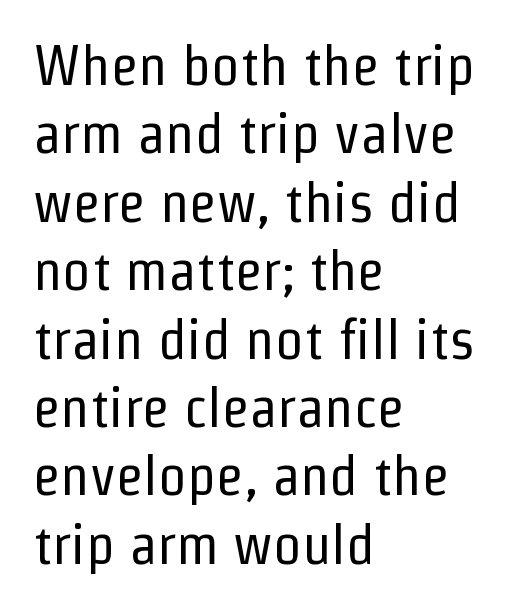
The image shows 57 px regular-weight, condensed sans-serif type, upright; set left-aligned, line spacing 1.2x, normal letter spacing, not underlined; low stroke contrast and a medium x-height.
